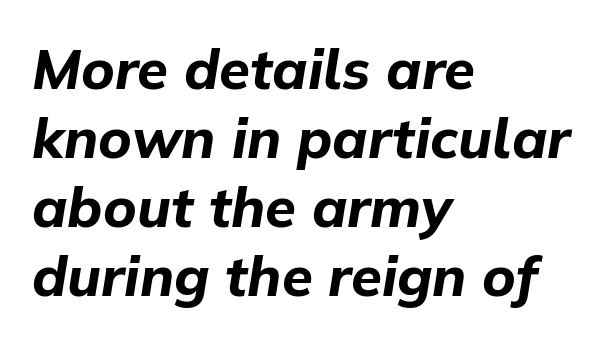
Q: Is the text bold? A: Yes.
Q: Is the text italic (slanted)? A: Yes, it leans right by about 9 degrees.
Q: Is the text underlined? A: No.
Q: How is the paragraph aligned? A: Left-aligned.
Q: Is the spacing between letters normal or unusually wide? A: Normal.
Q: Width (condensed, normal, or wide)? A: Normal.
Q: Stroke contrast? A: Low.
Q: x-height? A: Medium.
Q: Monospaced? A: No.
